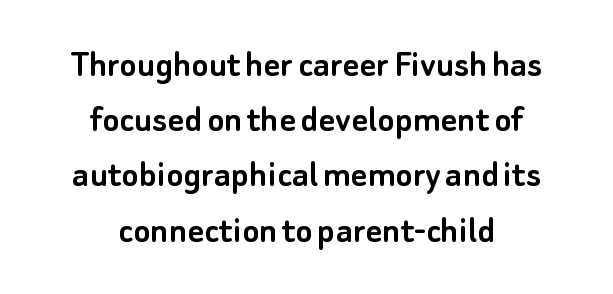
{"serif": "no", "italic": "no", "width": "normal", "stroke_contrast": "low", "x_height": "small", "monospaced": "no", "underline": "no", "align": "center", "line_spacing": "normal", "line_spacing_ratio": 1.38, "letter_spacing": "normal", "letter_spacing_em": 0.0, "glyph_px": 40}
